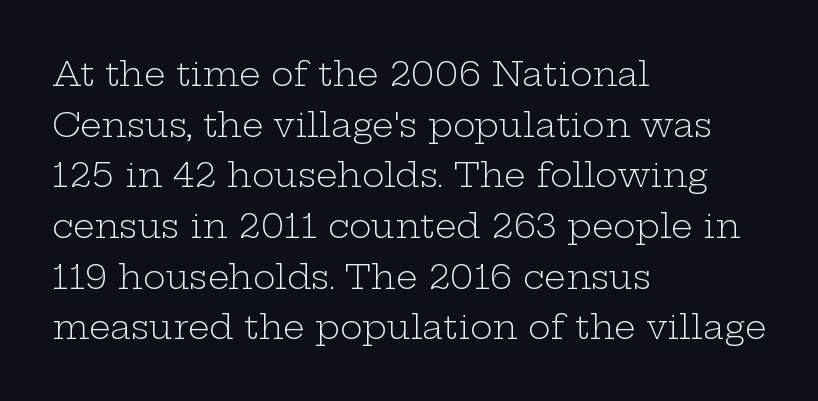
{"serif": "yes", "italic": "no", "bold": "no", "weight": "light", "width": "wide", "stroke_contrast": "low", "x_height": "medium", "monospaced": "no", "underline": "no", "align": "left", "line_spacing": "normal", "line_spacing_ratio": 1.49, "letter_spacing": "normal", "letter_spacing_em": 0.0, "glyph_px": 34}
